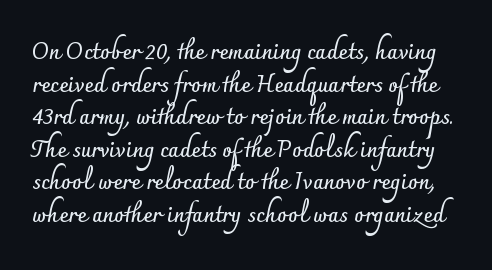
The image shows 22 px bold type; set normal line spacing (1.48x), normal letter spacing, not underlined.
